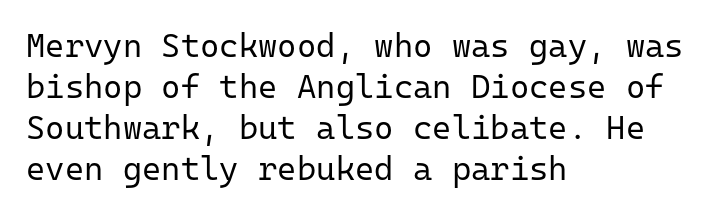
Q: Is the text bold? A: No.
Q: Is the text italic (slanted)? A: No, it is upright.
Q: Is the typeface a serif or a sans-serif typeface? A: Sans-serif.
Q: Is the text underlined? A: No.
Q: How is the paragraph aligned? A: Left-aligned.
Q: Is the spacing between letters normal or unusually wide? A: Normal.
Q: Width (condensed, normal, or wide)? A: Normal.
Q: Stroke contrast? A: Low.
Q: x-height? A: Medium.
Q: Monospaced? A: Yes.
